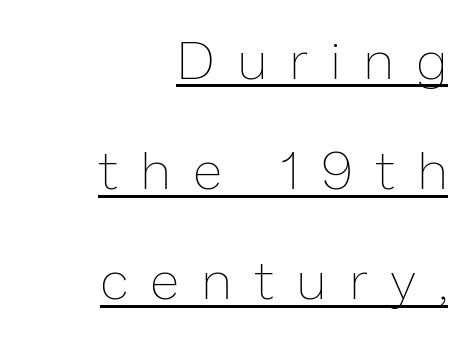
The image shows 53 px thin type, upright; set right-aligned, loose line spacing (2.08x), unusually wide letter spacing (+0.45 em), underlined; low stroke contrast and a medium x-height.
